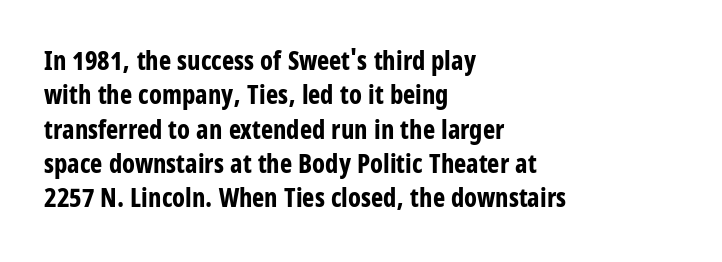
Q: Is the text bold? A: Yes.
Q: Is the text italic (slanted)? A: No, it is upright.
Q: Is the text underlined? A: No.
Q: How is the paragraph aligned? A: Left-aligned.
Q: Is the spacing between letters normal or unusually wide? A: Normal.
Q: Is the spacing between lines tight, normal or loose? A: Normal.
